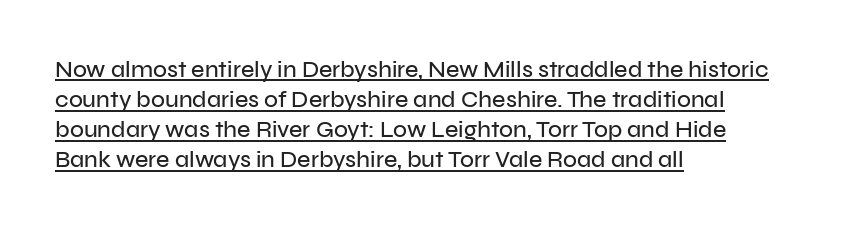
Q: Is the text italic (slanted)? A: No, it is upright.
Q: Is the text underlined? A: Yes.
Q: How is the paragraph aligned? A: Left-aligned.
Q: Is the spacing between letters normal or unusually wide? A: Normal.
Q: Is the spacing between lines tight, normal or loose? A: Normal.
